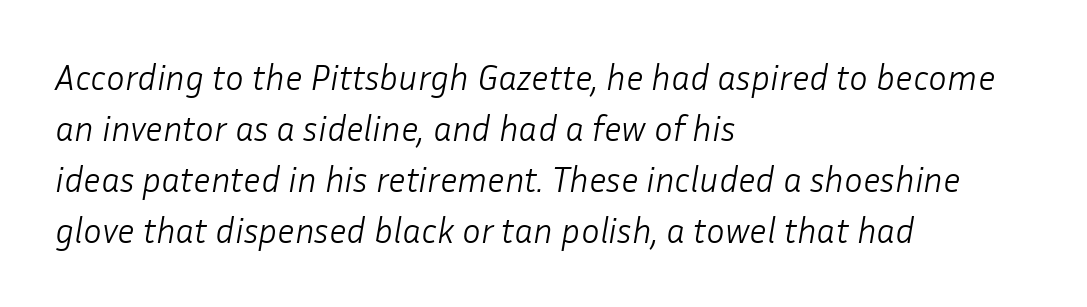
Look at the tracking — it's just the regular setting, nothing added. Unbolded letterforms with no extra heft. Is there much room between lines? A standard amount, neither cramped nor airy. The passage shown leans; its letterforms are oblique.
